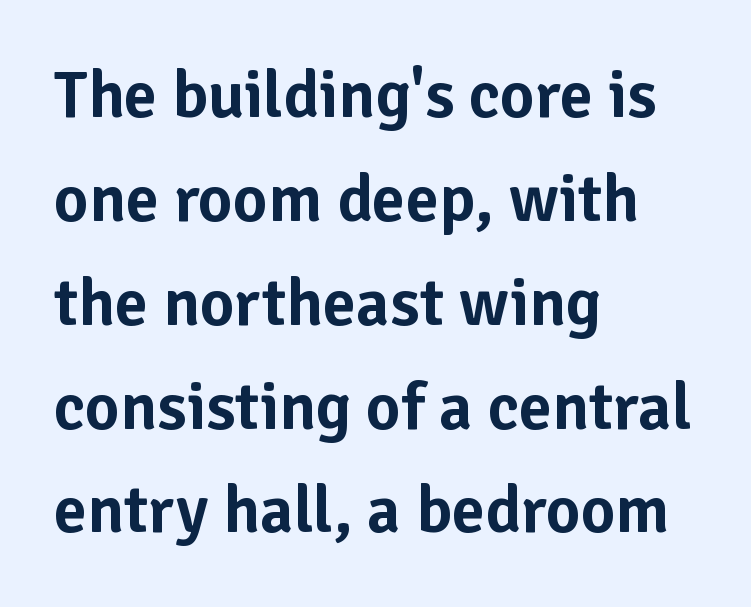
{"serif": "no", "italic": "no", "width": "normal", "stroke_contrast": "low", "x_height": "medium", "monospaced": "no", "underline": "no", "align": "left", "line_spacing": "normal", "line_spacing_ratio": 1.55, "letter_spacing": "normal", "letter_spacing_em": 0.0, "glyph_px": 67}
